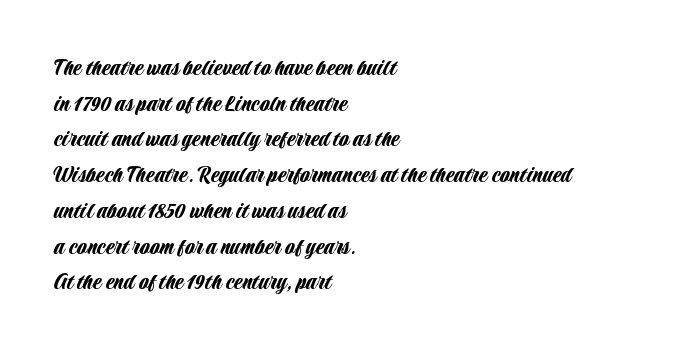
Q: Is the text italic (slanted)? A: Yes.
Q: Is the text underlined? A: No.
Q: How is the paragraph aligned? A: Left-aligned.
Q: Is the spacing between letters normal or unusually wide? A: Normal.
Q: Is the spacing between lines tight, normal or loose? A: Normal.
